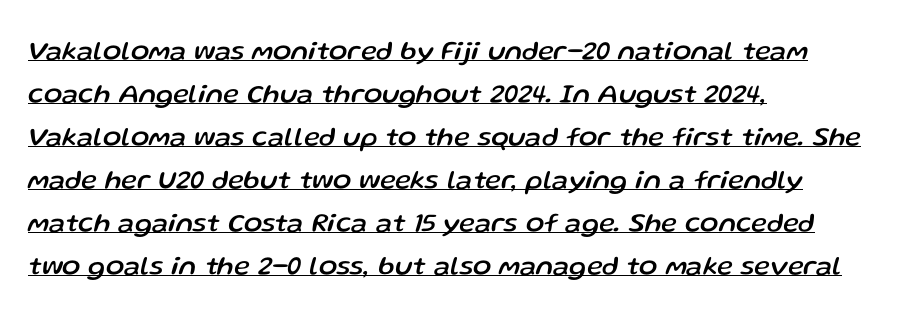
{"italic": "yes", "lean": "right", "slant_degrees": 13, "underline": "yes", "align": "left", "line_spacing": "normal", "line_spacing_ratio": 1.59, "letter_spacing": "normal", "letter_spacing_em": 0.0, "glyph_px": 27}
